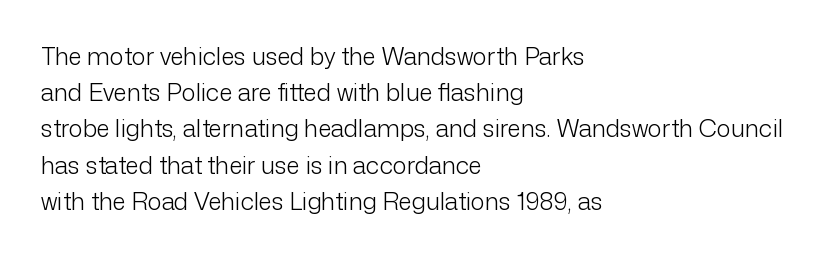
The image shows 24 px text type, upright; set left-aligned, normal line spacing (1.51x), normal letter spacing, not underlined.
